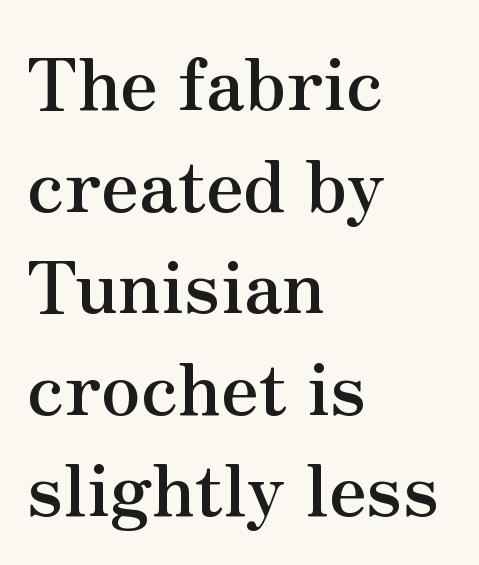
Q: Is the text bold? A: Yes.
Q: Is the text italic (slanted)? A: No, it is upright.
Q: Is the typeface a serif or a sans-serif typeface? A: Serif.
Q: Is the text underlined? A: No.
Q: How is the paragraph aligned? A: Left-aligned.
Q: Is the spacing between letters normal or unusually wide? A: Normal.
Q: Is the spacing between lines tight, normal or loose? A: Normal.
Q: Width (condensed, normal, or wide)? A: Normal.
Q: Stroke contrast? A: Medium.
Q: x-height? A: Small.
Q: Monospaced? A: No.
